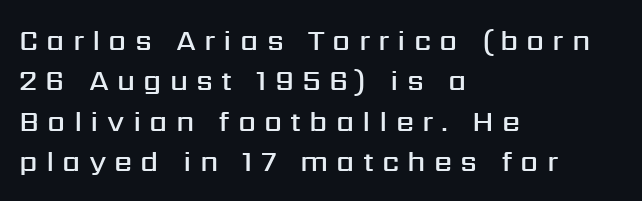
{"serif": "no", "italic": "no", "bold": "semi", "weight": "semibold", "width": "normal", "stroke_contrast": "medium", "x_height": "medium", "monospaced": "no", "underline": "no", "align": "left", "line_spacing": "normal", "line_spacing_ratio": 1.39, "letter_spacing": "wide", "letter_spacing_em": 0.28, "glyph_px": 29}
